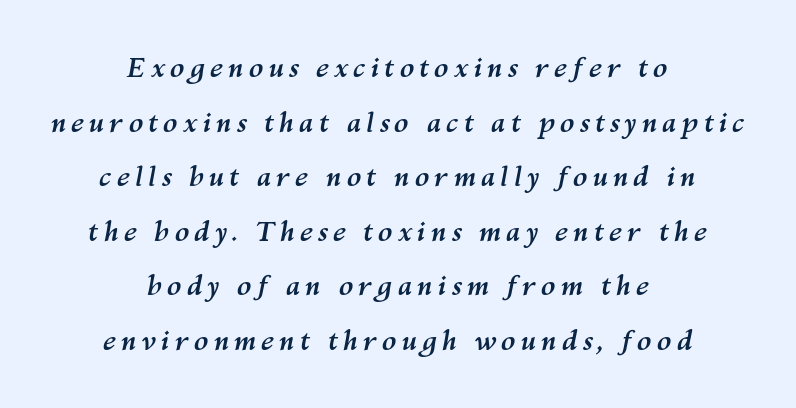
In terms of weight, the rendering is a true, heavy bold. The specimen omits any rule beneath the text block's lines. Leading is clearly above the norm, producing a sparse column. Does the copy run flush right? No — it is centered line by line. Quick note: italic.
